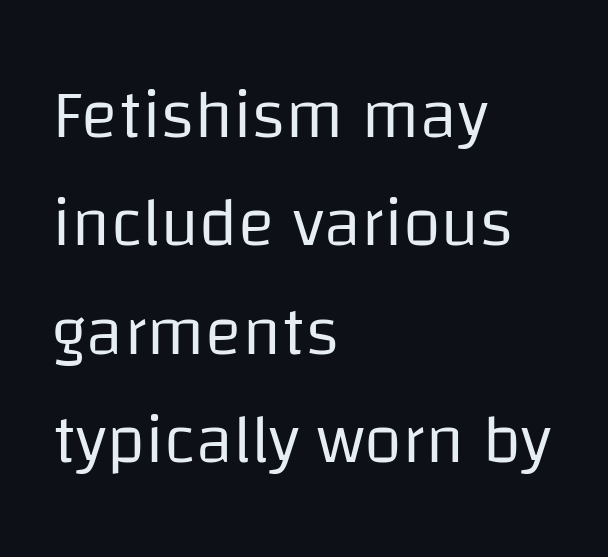
Q: Is the text bold? A: No.
Q: Is the text italic (slanted)? A: No, it is upright.
Q: Is the typeface a serif or a sans-serif typeface? A: Sans-serif.
Q: Is the text underlined? A: No.
Q: How is the paragraph aligned? A: Left-aligned.
Q: Is the spacing between letters normal or unusually wide? A: Normal.
Q: Is the spacing between lines tight, normal or loose? A: Normal.
Q: Width (condensed, normal, or wide)? A: Normal.
Q: Stroke contrast? A: Low.
Q: x-height? A: Large.
Q: Monospaced? A: No.
